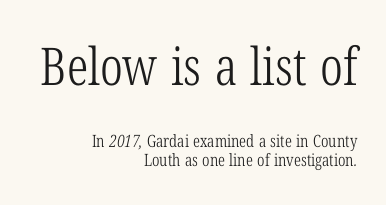
Q: Is the text bold? A: No.
Q: Is the typeface a serif or a sans-serif typeface? A: Serif.
Q: Is the text underlined? A: No.
Q: How is the paragraph aligned? A: Right-aligned.
Q: Is the spacing between letters normal or unusually wide? A: Normal.
Q: Is the spacing between lines tight, normal or loose? A: Tight.
Q: Which block of text is set in a larger size, the first (top) or the second (bottom)? A: The first (top) one.
Q: Width (condensed, normal, or wide)? A: Condensed.
Q: Stroke contrast? A: Low.
Q: x-height? A: Medium.
Q: Monospaced? A: No.
